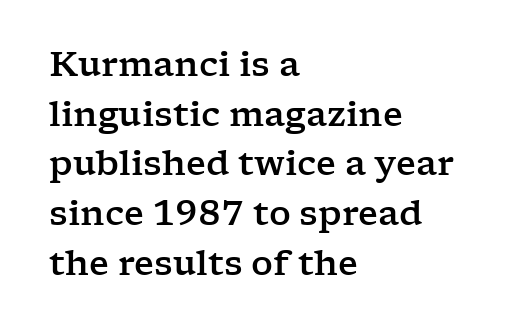
The image shows 34 px wide serif type, upright; set left-aligned, normal line spacing (1.46x), normal letter spacing, not underlined; low stroke contrast and a medium x-height.
